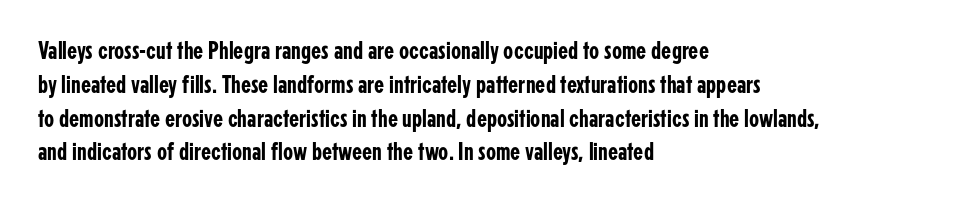
Q: Is the text italic (slanted)? A: No, it is upright.
Q: Is the text underlined? A: No.
Q: How is the paragraph aligned? A: Left-aligned.
Q: Is the spacing between letters normal or unusually wide? A: Normal.
Q: Is the spacing between lines tight, normal or loose? A: Normal.
